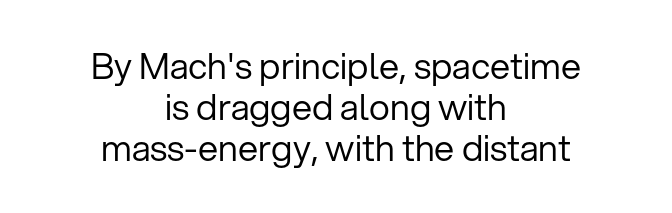
Q: Is the text bold? A: No.
Q: Is the text italic (slanted)? A: No, it is upright.
Q: Is the typeface a serif or a sans-serif typeface? A: Sans-serif.
Q: Is the text underlined? A: No.
Q: How is the paragraph aligned? A: Centered.
Q: Is the spacing between letters normal or unusually wide? A: Normal.
Q: Is the spacing between lines tight, normal or loose? A: Tight.
Q: Width (condensed, normal, or wide)? A: Normal.
Q: Stroke contrast? A: Low.
Q: x-height? A: Medium.
Q: Monospaced? A: No.
